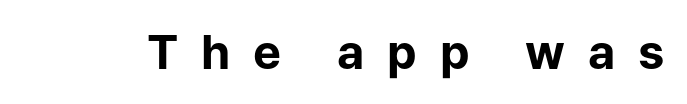
There is plenty of visible air inserted between adjacent glyphs. Italic? Not at all — the glyphs are vertical. Just letters on the line, the space beneath them empty. Proportional: the letters do not fall into vertical columns. Check where the strokes stop: nothing finishes them off — pure sans. You'd pick this weight for a headline — it's a proper bold.
